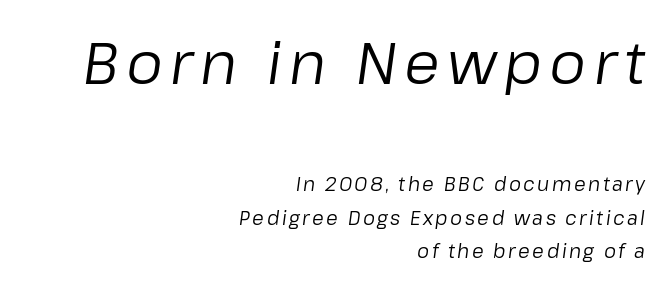
Q: Is the text bold? A: No.
Q: Is the text italic (slanted)? A: Yes, it leans right by about 8 degrees.
Q: Is the text underlined? A: No.
Q: How is the paragraph aligned? A: Right-aligned.
Q: Which block of text is set in a larger size, the first (top) or the second (bottom)? A: The first (top) one.
Q: Width (condensed, normal, or wide)? A: Normal.
Q: Stroke contrast? A: Low.
Q: x-height? A: Medium.
Q: Monospaced? A: No.
